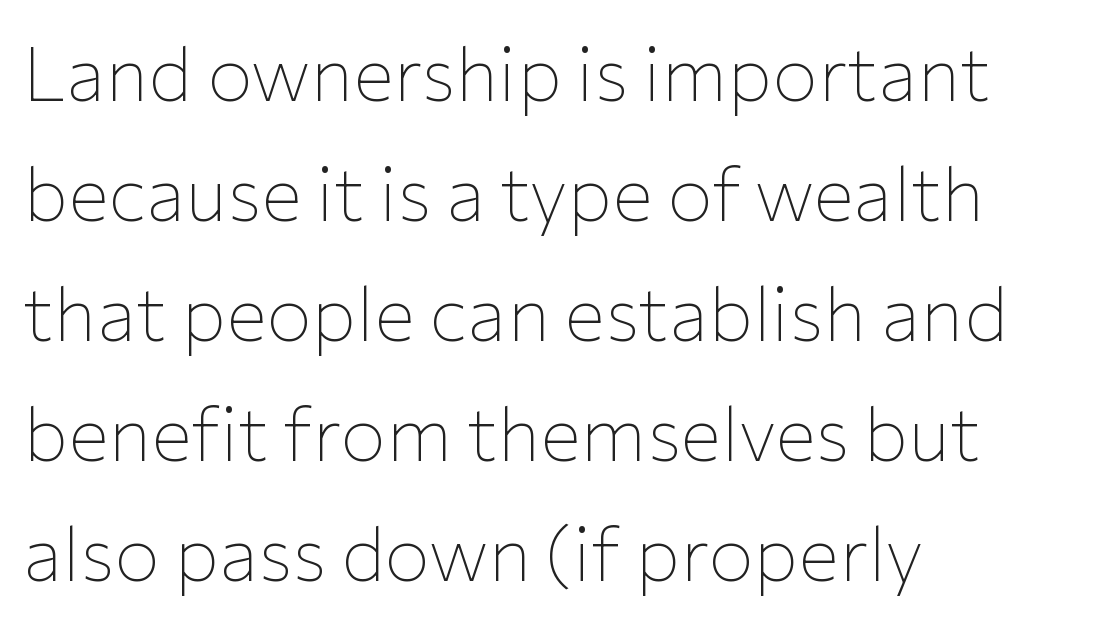
The specimen reads as upright at a glance. The face used here is a sans, in the tradition of grotesques and geometrics. The rendering uses natural spacing where letterforms have individual widths. Leading: standard. Honestly, there is no underline to notice here at all.
